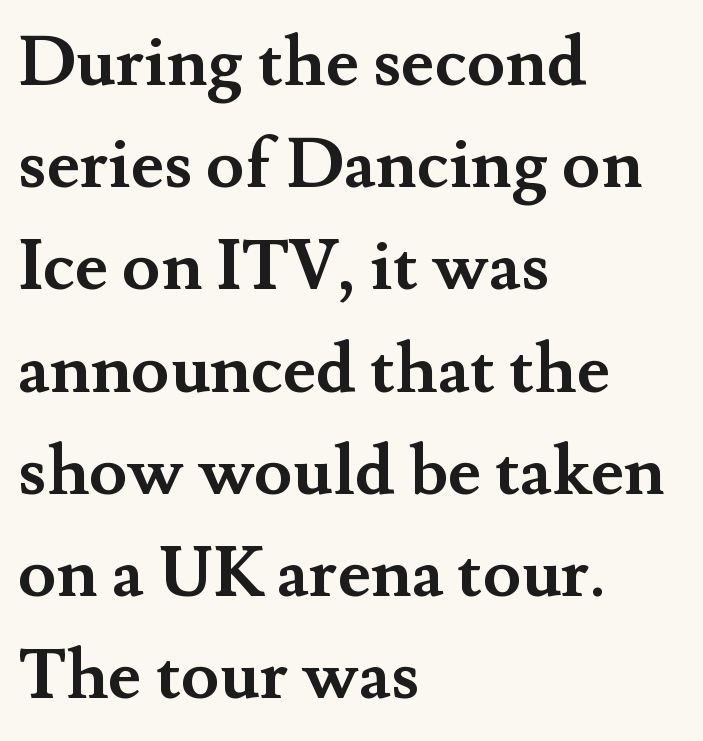
The baseline area is clear. This sample is left-justified, so line endings fall wherever the words run out. These words are printed bold, with thick strokes throughout. Each letter keeps its own natural width here, so spacing adapts to shape. If you measured baseline to baseline, you'd find a middling distance. The specimen reads as upright at a glance.
